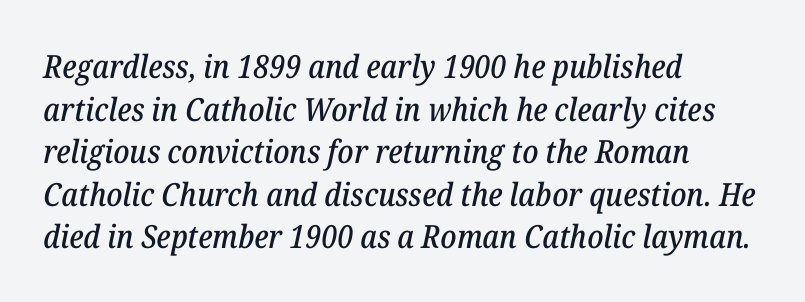
Tracking value appears to be zero — textbook default spacing. What's the leading like? Ordinary, nothing unusual. Looks like regular typesetting: each glyph gets only the width it needs. Font category for this specimen: serif. The space beneath each line is pristine and unruled. Line beginnings align vertically; line endings do not.
